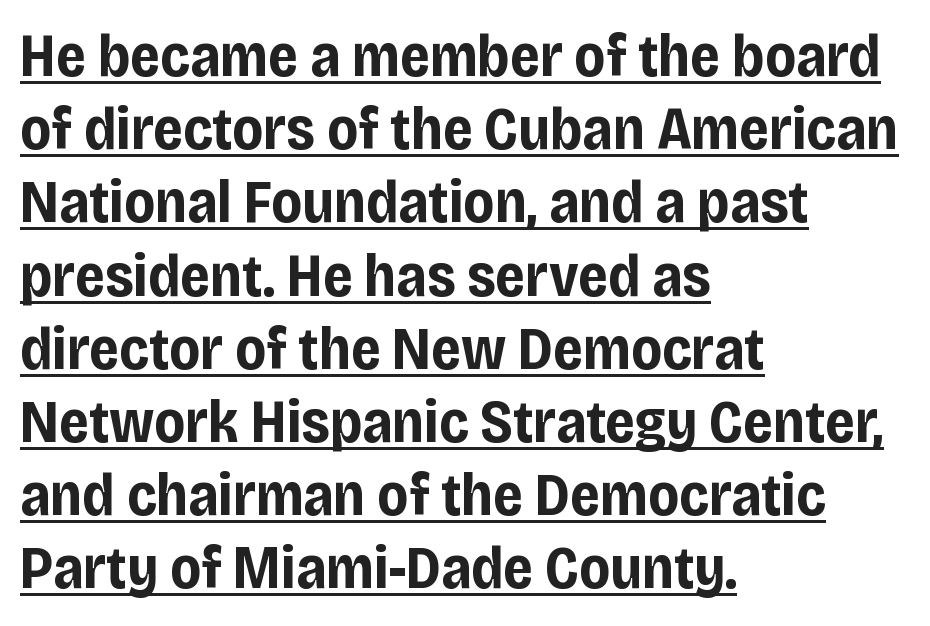
The letterforms sit shoulder to shoulder at normal distance. A roman cut, with each character standing at attention. Each letter keeps its own natural width here, so spacing adapts to shape. As a designer I'd log this as weight 700, bold. You can tell from the bare stems that sans-serif type was used. Short and long lines alike share a common starting point at left.
